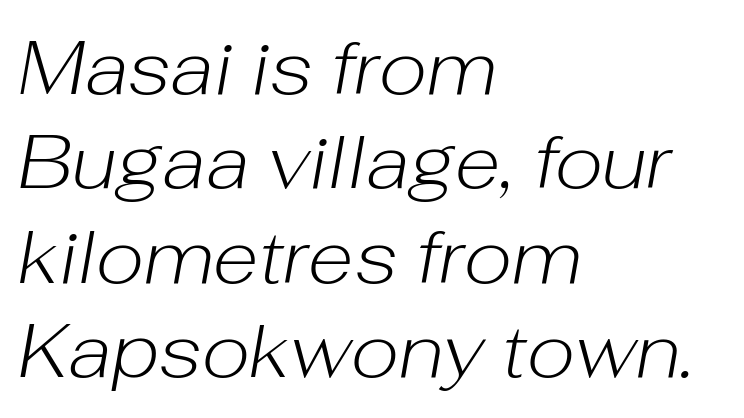
Q: Is the text bold? A: No.
Q: Is the text italic (slanted)? A: Yes, it leans right by about 10 degrees.
Q: Is the text underlined? A: No.
Q: How is the paragraph aligned? A: Left-aligned.
Q: Is the spacing between letters normal or unusually wide? A: Normal.
Q: Is the spacing between lines tight, normal or loose? A: Normal.
Q: Width (condensed, normal, or wide)? A: Normal.
Q: Stroke contrast? A: Low.
Q: x-height? A: Medium.
Q: Monospaced? A: No.
